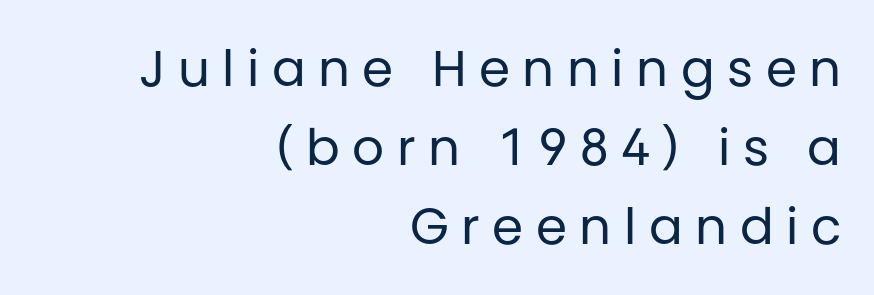
The paragraph has a hard right edge and a soft left edge. Is this a fixed-width face? No — the glyphs have proportional, varying widths. If you drew a line through each stem, it would be perfectly vertical. Serif or sans? Sans — the stroke terminals are bare.
